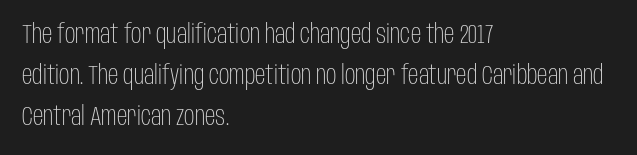
The image shows 26 px text type, upright; set left-aligned, normal line spacing (1.58x), normal letter spacing, not underlined.
